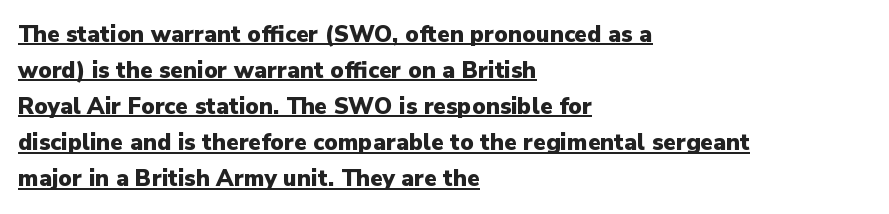
Q: Is the text bold? A: Yes.
Q: Is the text italic (slanted)? A: No, it is upright.
Q: Is the text underlined? A: Yes.
Q: How is the paragraph aligned? A: Left-aligned.
Q: Is the spacing between letters normal or unusually wide? A: Normal.
Q: Is the spacing between lines tight, normal or loose? A: Normal.
